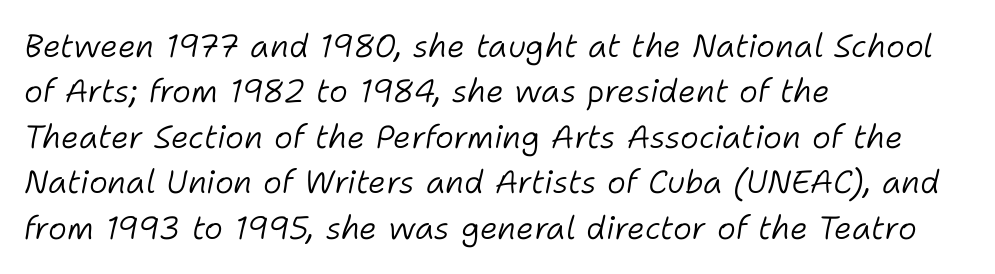
Q: Is the text bold? A: No.
Q: Is the text italic (slanted)? A: Yes, it leans right by about 11 degrees.
Q: Is the text underlined? A: No.
Q: How is the paragraph aligned? A: Left-aligned.
Q: Is the spacing between letters normal or unusually wide? A: Normal.
Q: Is the spacing between lines tight, normal or loose? A: Normal.
Q: Width (condensed, normal, or wide)? A: Normal.
Q: Stroke contrast? A: Low.
Q: x-height? A: Medium.
Q: Monospaced? A: No.
